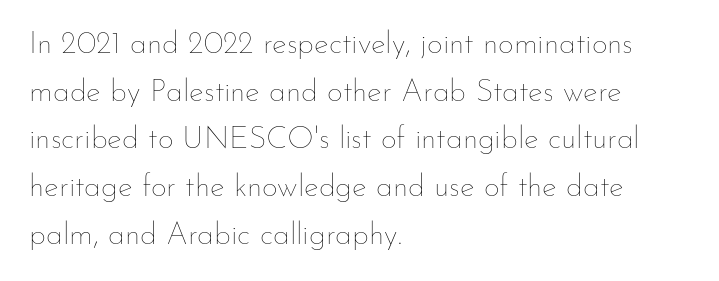
Descenders are the only things crossing below the line. Reading down the column, the eye jumps a familiar distance to each next line. Caption: face not bold, strokes unweighted. Do the characters align in a grid? No, the font is proportional. Is there any slant? The stems are plumb. The lines are quadded left.
